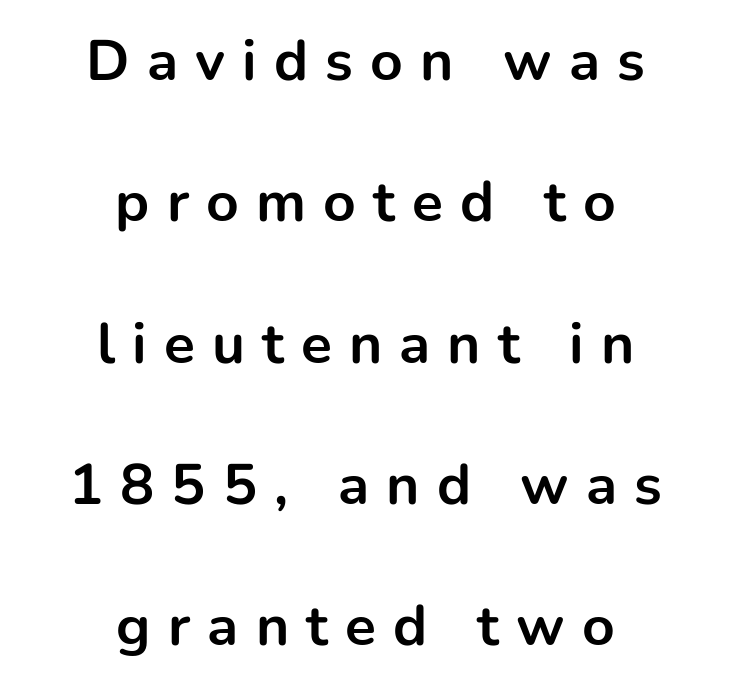
{"serif": "no", "italic": "no", "bold": "yes", "weight": "bold", "width": "normal", "stroke_contrast": "low", "x_height": "medium", "monospaced": "no", "underline": "no", "align": "center", "line_spacing": "loose", "line_spacing_ratio": 2.48, "letter_spacing": "wide", "letter_spacing_em": 0.3, "glyph_px": 57}
